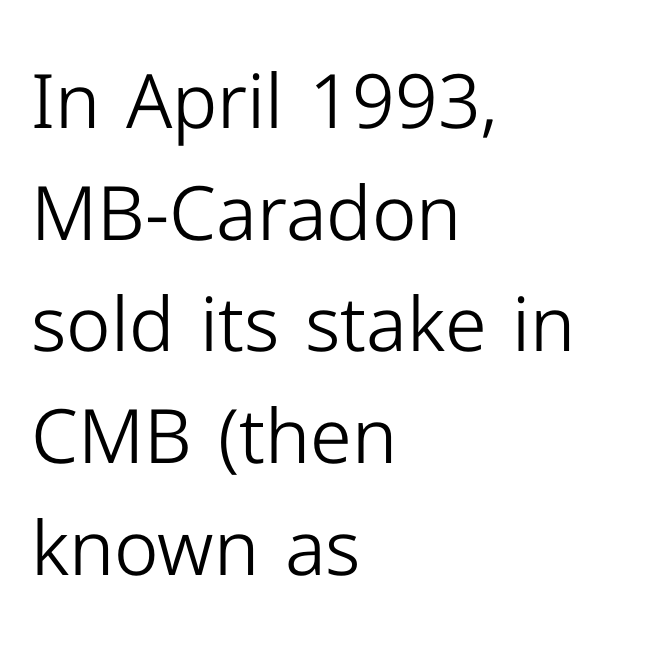
{"serif": "no", "italic": "no", "bold": "no", "weight": "light", "width": "normal", "stroke_contrast": "low", "x_height": "medium", "monospaced": "no", "underline": "no", "align": "left", "line_spacing": "normal", "line_spacing_ratio": 1.49, "letter_spacing": "normal", "letter_spacing_em": 0.0, "glyph_px": 75}
